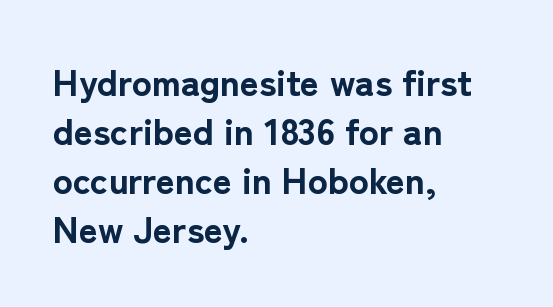
Nothing sits at the stroke ends, so this counts as sans-serif. Every row of glyphs begins at an identical x-position on the left. Compared with typical paragraphs, the rows here are spaced about the same. The face used here is rendered with its standard letterfit.
